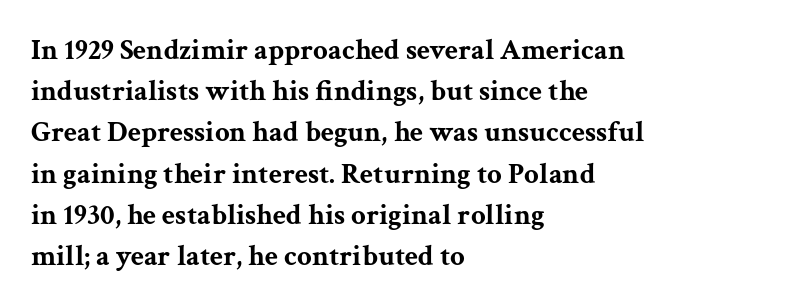
{"serif": "yes", "italic": "no", "bold": "yes", "weight": "bold", "width": "wide", "stroke_contrast": "medium", "x_height": "medium", "monospaced": "no", "underline": "no", "align": "left", "line_spacing": "normal", "line_spacing_ratio": 1.42, "letter_spacing": "normal", "letter_spacing_em": 0.0, "glyph_px": 29}
